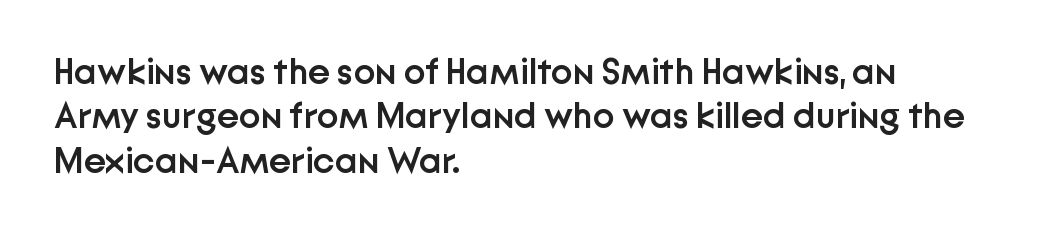
Q: Is the text bold? A: Semi-bold.
Q: Is the text italic (slanted)? A: No, it is upright.
Q: Is the typeface a serif or a sans-serif typeface? A: Sans-serif.
Q: Is the text underlined? A: No.
Q: How is the paragraph aligned? A: Left-aligned.
Q: Is the spacing between letters normal or unusually wide? A: Normal.
Q: Width (condensed, normal, or wide)? A: Normal.
Q: Stroke contrast? A: Low.
Q: x-height? A: Medium.
Q: Monospaced? A: No.
